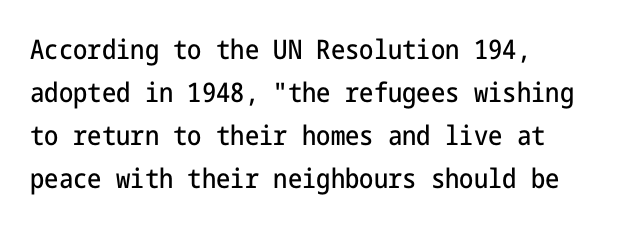
Q: Is the text italic (slanted)? A: No, it is upright.
Q: Is the text underlined? A: No.
Q: How is the paragraph aligned? A: Left-aligned.
Q: Is the spacing between letters normal or unusually wide? A: Normal.
Q: Is the spacing between lines tight, normal or loose? A: Normal.
